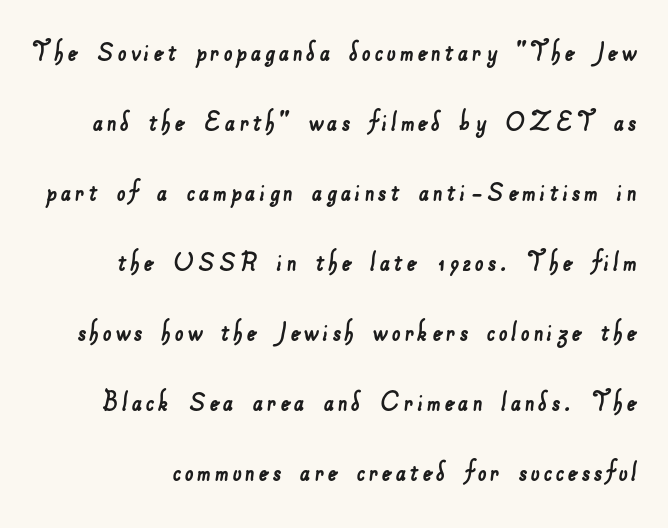
Q: Is the typeface a serif or a sans-serif typeface? A: Sans-serif.
Q: Is the text underlined? A: No.
Q: Is the spacing between lines tight, normal or loose? A: Loose.
Q: Width (condensed, normal, or wide)? A: Normal.
Q: Stroke contrast? A: Low.
Q: x-height? A: Small.
Q: Monospaced? A: No.
